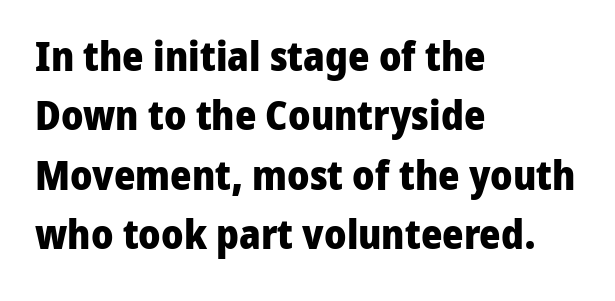
Notice how thick the strokes are: this is what a full bold looks like. Look at the bottom of the vertical strokes: they stop flat, with no serifs. The specimen reads as upright at a glance. In terms of letterspacing, this is plain default setting. Varying glyph widths throughout — classic text-font behaviour.
